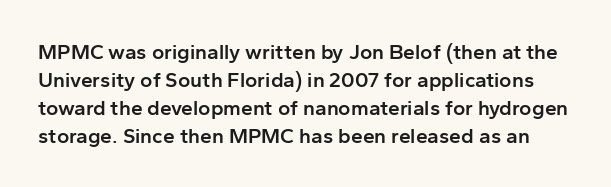
{"italic": "no", "bold": "semi", "underline": "no", "line_spacing": "normal", "line_spacing_ratio": 1.33, "letter_spacing": "normal", "letter_spacing_em": 0.0, "glyph_px": 21}
